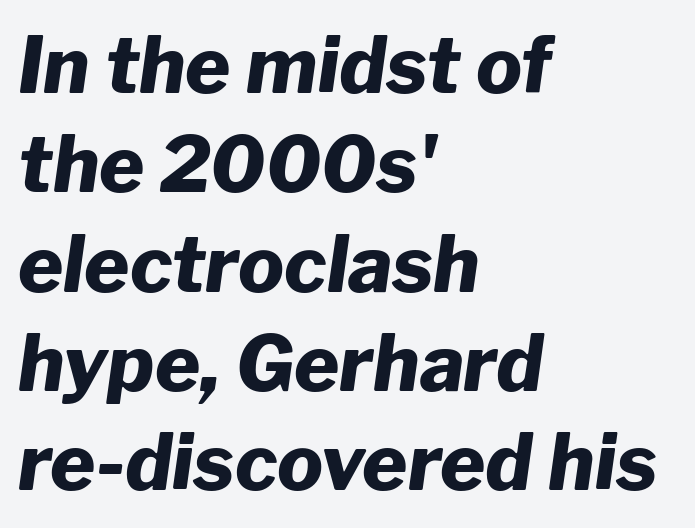
Short note: letters normally spaced. These words are printed bold, with thick strokes throughout. These lines are rendered in a variable-pitch font. In terms of posture, this sample is oblique.
